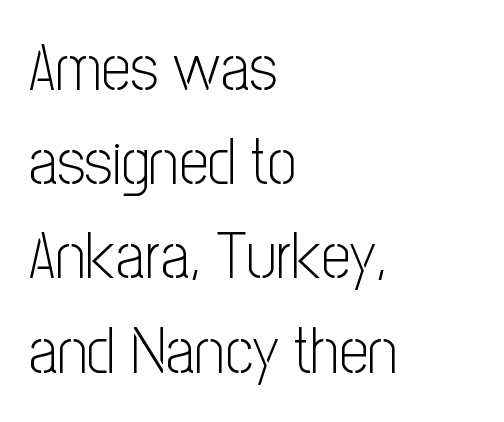
{"serif": "no", "italic": "no", "bold": "no", "weight": "light", "width": "condensed", "stroke_contrast": "low", "x_height": "medium", "monospaced": "no", "underline": "no", "align": "left", "line_spacing": "normal", "line_spacing_ratio": 1.45, "letter_spacing": "normal", "letter_spacing_em": 0.0, "glyph_px": 65}
